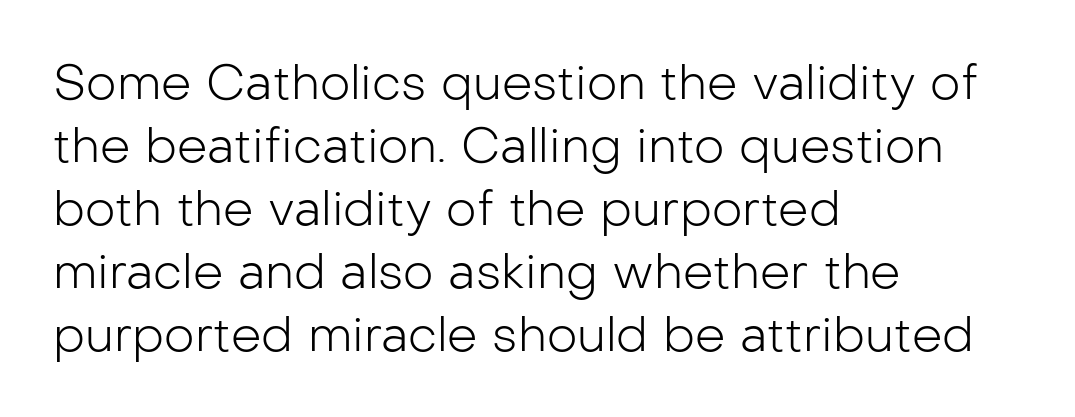
{"serif": "no", "italic": "no", "bold": "no", "weight": "light", "width": "normal", "stroke_contrast": "low", "x_height": "medium", "monospaced": "no", "underline": "no", "align": "left", "line_spacing": "normal", "line_spacing_ratio": 1.31, "letter_spacing": "normal", "letter_spacing_em": 0.0, "glyph_px": 48}
